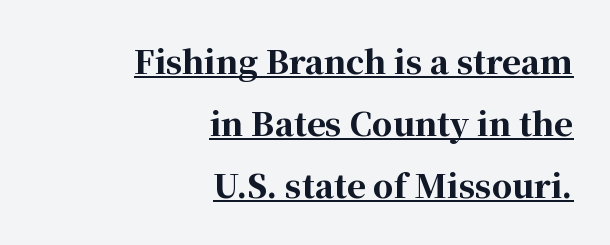
A baseline rule has been typeset under these characters. This block would shrink considerably if given ordinary leading; it's expanded now. The typesetter chose a ragged-left arrangement here. Each letter keeps its own natural width here, so spacing adapts to shape. Letter spacing: default.
